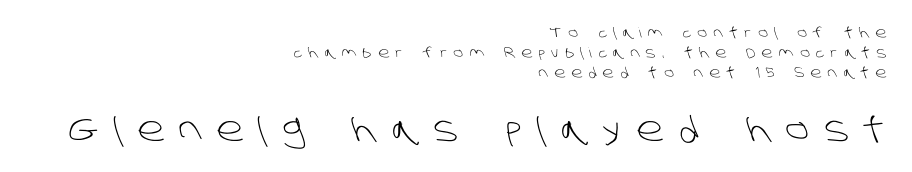
The characters display no serif detailing; their extremities are plain. Compare the two chunks: the lower has the greater cap height. Display-style spreading of the glyphs; the letterfit is very open. These glyphs show unthickened strokes, regular width or finer.
